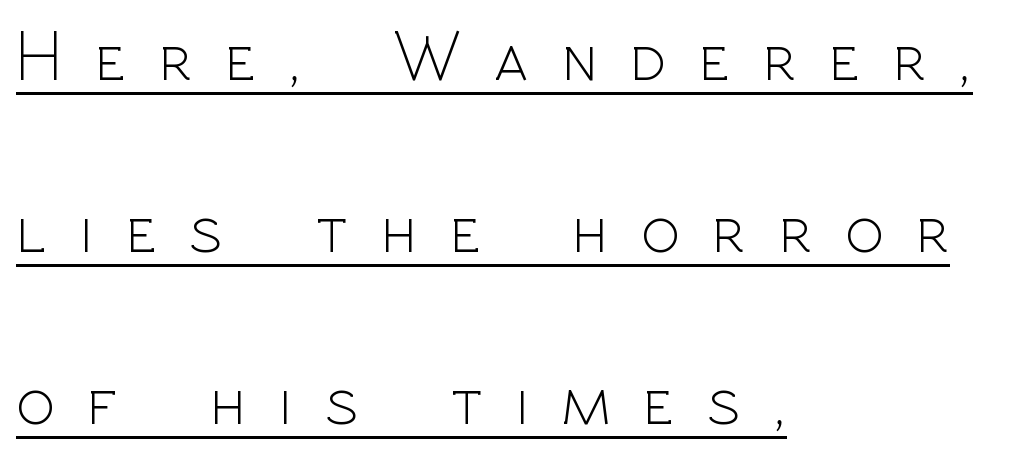
The image shows 71 px light sans-serif type, upright; set left-aligned, loose line spacing (2.42x), unusually wide letter spacing (+0.47 em), underlined; a medium x-height.
